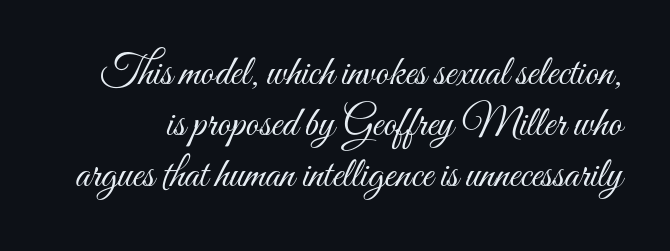
{"bold": "no", "weight": "light", "width": "condensed", "stroke_contrast": "medium", "x_height": "small", "monospaced": "no", "underline": "no", "line_spacing_ratio": 1.21, "letter_spacing": "normal", "letter_spacing_em": 0.0, "glyph_px": 42}
